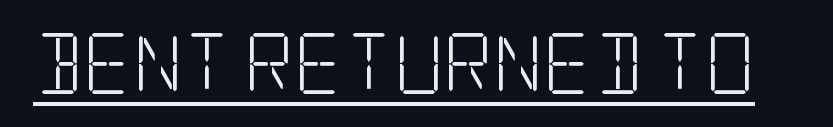
The characters are drawn with everyday or finer stroke widths. The passage shown has conventional tracking throughout. You can see a thin bar hugging the bottom of the glyphs. If you drew a line through each stem, it would be perfectly vertical. Observe the serifs anchoring each vertical stroke in this sample.
